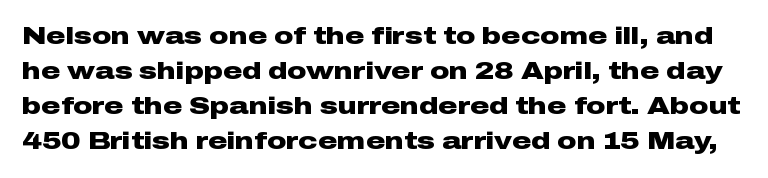
Q: Is the text bold? A: Yes.
Q: Is the text italic (slanted)? A: No, it is upright.
Q: Is the text underlined? A: No.
Q: Is the spacing between letters normal or unusually wide? A: Normal.
Q: Is the spacing between lines tight, normal or loose? A: Normal.
